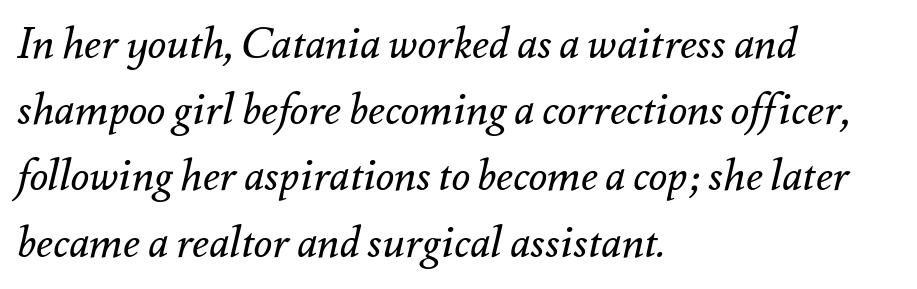
The image shows 43 px regular-weight type, italic (leaning right); set left-aligned, normal line spacing (1.54x), normal letter spacing, not underlined; medium stroke contrast and a small x-height.
